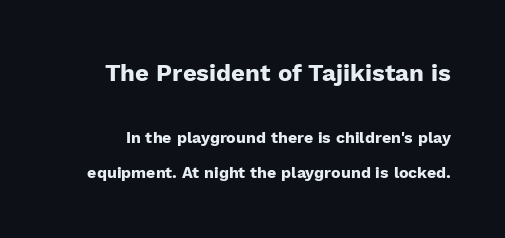
Q: Is the text bold? A: Yes.
Q: Is the text italic (slanted)? A: No, it is upright.
Q: Is the text underlined? A: No.
Q: Is the spacing between letters normal or unusually wide? A: Normal.
Q: Is the spacing between lines tight, normal or loose? A: Loose.
Q: Which block of text is set in a larger size, the first (top) or the second (bottom)? A: The first (top) one.
